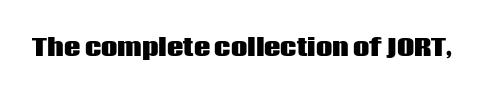
The image shows 23 px bold type, upright; set normal letter spacing, not underlined.
